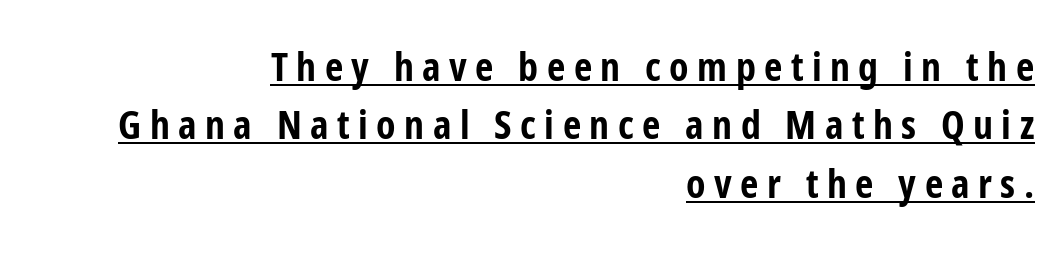
The image shows 40 px bold, condensed sans-serif type, upright; set right-aligned, normal line spacing (1.46x), unusually wide letter spacing (+0.21 em), underlined; low stroke contrast and a medium x-height.
